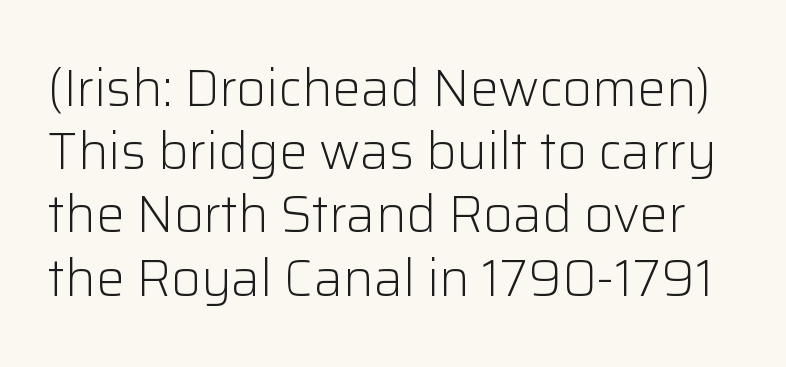
Q: Is the text bold? A: No.
Q: Is the text italic (slanted)? A: No, it is upright.
Q: Is the typeface a serif or a sans-serif typeface? A: Sans-serif.
Q: Is the text underlined? A: No.
Q: Is the spacing between letters normal or unusually wide? A: Normal.
Q: Width (condensed, normal, or wide)? A: Normal.
Q: Stroke contrast? A: Low.
Q: x-height? A: Medium.
Q: Monospaced? A: No.
